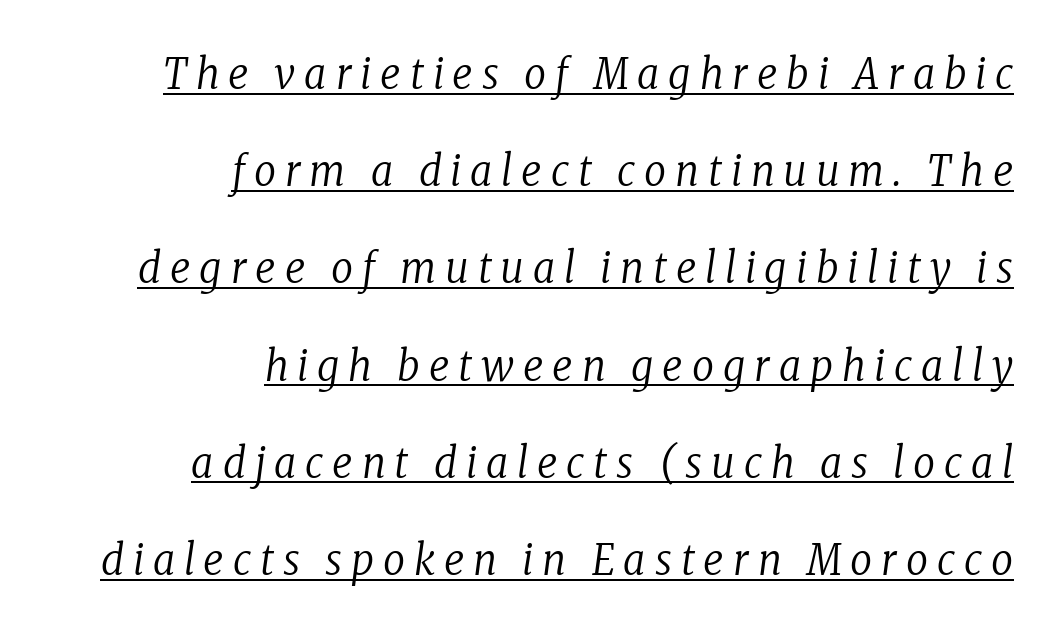
The typesetter has applied underlining to the passage shown. The designer went with a serif here, giving each stem small feet. Would a proofreader flag this as italicized? Yes. Honestly, the rows look like they've been pulled way apart. Notice how the passage keeps a crisp vertical edge on the right only. This sample has the flowing, uneven cadence of proportional lettering.
